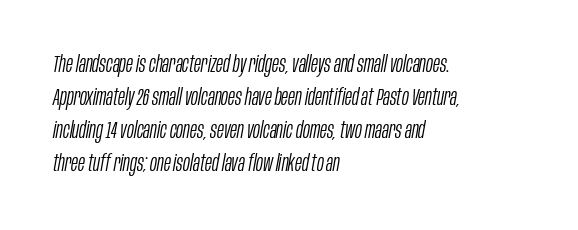
{"italic": "yes", "lean": "right", "slant_degrees": 10, "bold": "no", "underline": "no", "align": "left", "line_spacing": "normal", "line_spacing_ratio": 1.43, "letter_spacing": "normal", "letter_spacing_em": 0.0, "glyph_px": 23}
